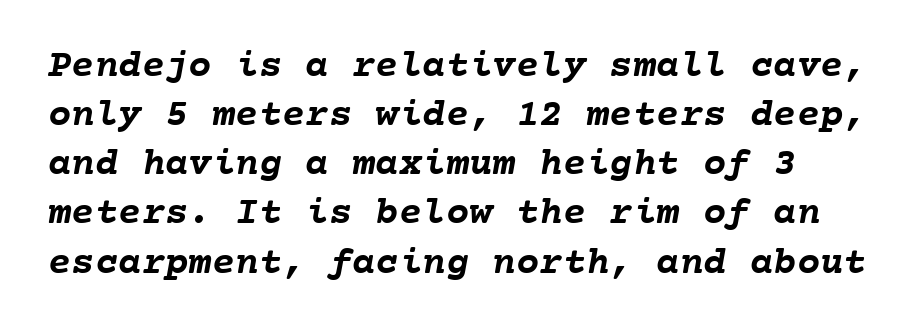
The line-height multiplier appears to be the usual default. The words here are not underlined. Weight check: bold — yes, fully. You could count columns in this text — the font is strictly monospaced. Each word holds together tightly as a unit, with standard inter-letter gaps.
